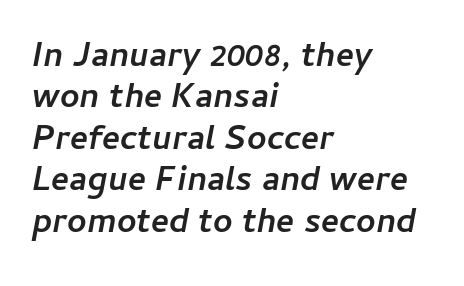
The image shows 34 px semibold type, italic (leaning right); set left-aligned, line spacing 1.22x, normal letter spacing, not underlined; low stroke contrast and a medium x-height.
